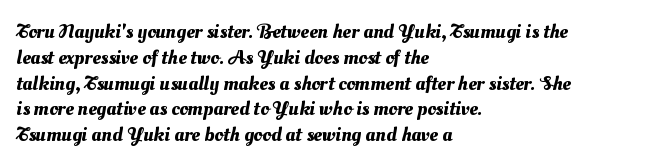
You could call the tracking neutral — neither tight nor loose. The glyphs are unaccompanied by any horizontal stroke below them. Each line starts at the same left margin while the right side varies.
